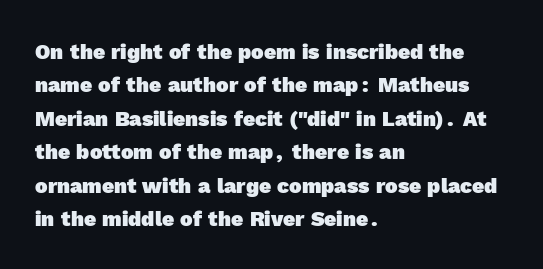
In terms of leading, this rendering sits right in the middle. Check the space under the baseline: it is left empty. What stands out about the letter spacing? Nothing — it is the standard amount. Alignment: flush left. Its strokes are broad and dark, the hallmark of bold type.
